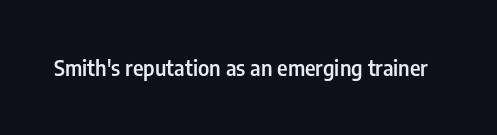
The image shows 21 px text type, upright; set normal letter spacing, not underlined.
